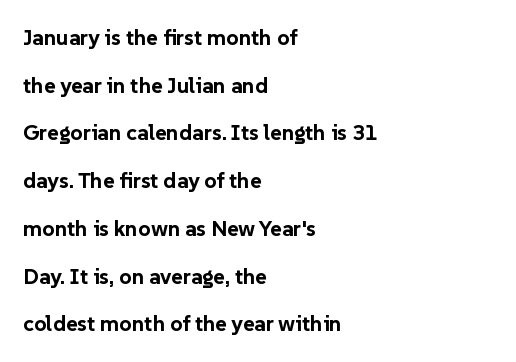
Q: Is the text bold? A: Yes.
Q: Is the text italic (slanted)? A: No, it is upright.
Q: Is the text underlined? A: No.
Q: How is the paragraph aligned? A: Left-aligned.
Q: Is the spacing between letters normal or unusually wide? A: Normal.
Q: Is the spacing between lines tight, normal or loose? A: Loose.
